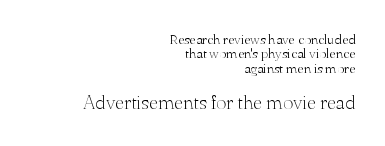
The image shows 20 px text type, upright; set right-aligned, tight line spacing (1.03x), normal letter spacing, not underlined; the second (bottom) block is 1.43x larger.
